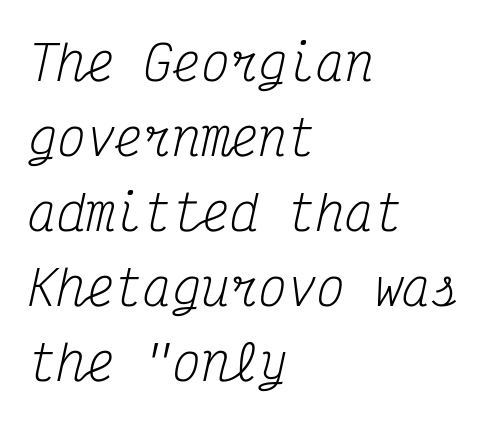
Q: Is the text bold? A: No.
Q: Is the text italic (slanted)? A: Yes, it leans right by about 12 degrees.
Q: Is the typeface a serif or a sans-serif typeface? A: Serif.
Q: Is the text underlined? A: No.
Q: How is the paragraph aligned? A: Left-aligned.
Q: Is the spacing between letters normal or unusually wide? A: Normal.
Q: Is the spacing between lines tight, normal or loose? A: Normal.
Q: Width (condensed, normal, or wide)? A: Condensed.
Q: Stroke contrast? A: Medium.
Q: x-height? A: Medium.
Q: Monospaced? A: Yes.
